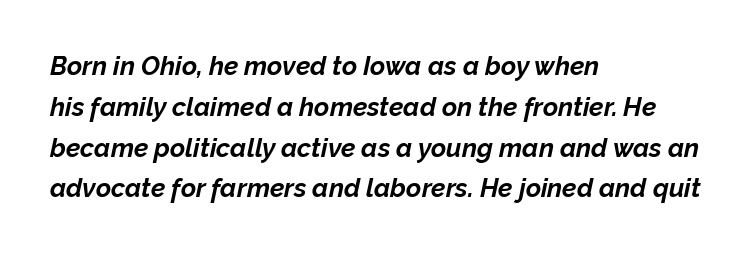
Every letter is thick-stroked: bold, no question. Visually the block forms a straight wall on the left and a jagged coastline on the right. A typesetter would call this zero additional tracking. Underlining? Definitely not there. Notice how descenders clear the ascenders below comfortably — that's standard leading. Posture: slanted.
